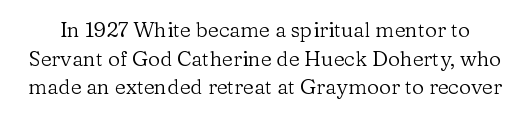
{"italic": "no", "bold": "no", "underline": "no", "line_spacing": "normal", "line_spacing_ratio": 1.36, "letter_spacing": "normal", "letter_spacing_em": 0.0, "glyph_px": 21}
